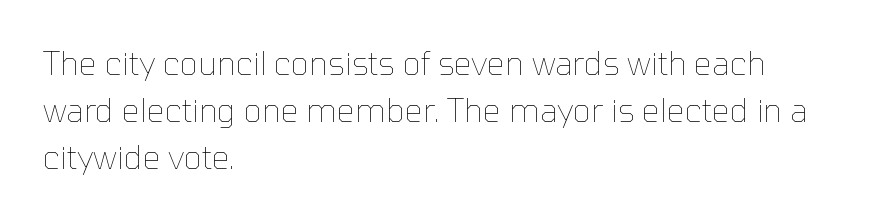
{"italic": "no", "bold": "no", "weight": "thin", "width": "normal", "stroke_contrast": "low", "x_height": "medium", "monospaced": "no", "underline": "no", "align": "left", "line_spacing": "normal", "line_spacing_ratio": 1.47, "letter_spacing": "normal", "letter_spacing_em": 0.0, "glyph_px": 32}
